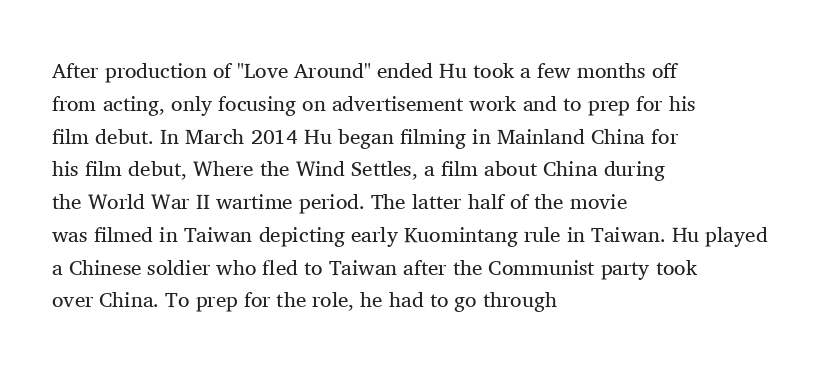
Q: Is the text bold? A: No.
Q: Is the text italic (slanted)? A: No, it is upright.
Q: Is the text underlined? A: No.
Q: How is the paragraph aligned? A: Left-aligned.
Q: Is the spacing between letters normal or unusually wide? A: Normal.
Q: Is the spacing between lines tight, normal or loose? A: Normal.
